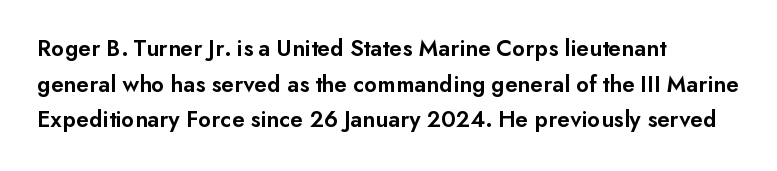
The image shows 24 px text type, upright; set left-aligned, normal line spacing (1.48x), normal letter spacing, not underlined.
